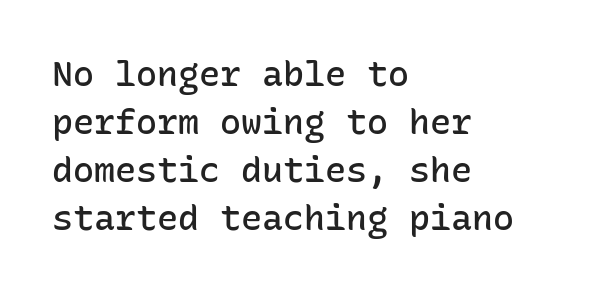
Q: Is the text bold? A: Semi-bold.
Q: Is the text italic (slanted)? A: No, it is upright.
Q: Is the typeface a serif or a sans-serif typeface? A: Sans-serif.
Q: Is the text underlined? A: No.
Q: How is the paragraph aligned? A: Left-aligned.
Q: Is the spacing between letters normal or unusually wide? A: Normal.
Q: Is the spacing between lines tight, normal or loose? A: Normal.
Q: Width (condensed, normal, or wide)? A: Normal.
Q: Stroke contrast? A: Low.
Q: x-height? A: Medium.
Q: Monospaced? A: Yes.
